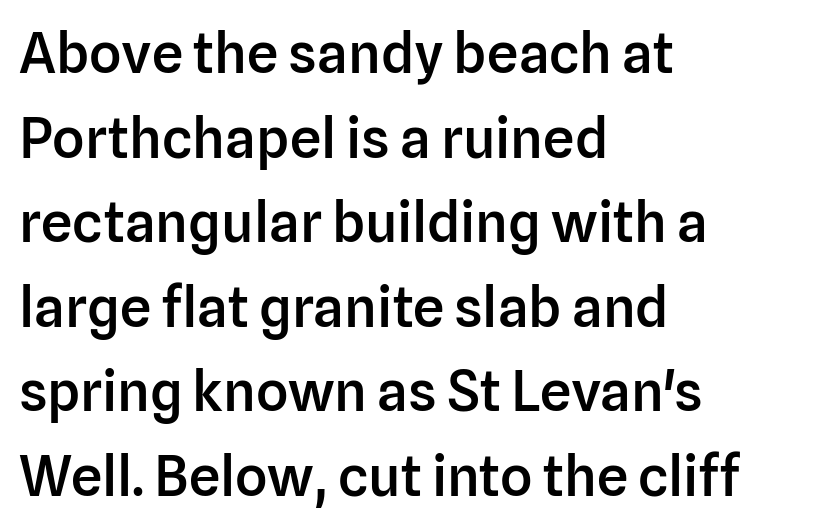
Q: Is the text bold? A: Semi-bold.
Q: Is the text italic (slanted)? A: No, it is upright.
Q: Is the typeface a serif or a sans-serif typeface? A: Sans-serif.
Q: Is the text underlined? A: No.
Q: How is the paragraph aligned? A: Left-aligned.
Q: Is the spacing between letters normal or unusually wide? A: Normal.
Q: Is the spacing between lines tight, normal or loose? A: Normal.
Q: Width (condensed, normal, or wide)? A: Normal.
Q: Stroke contrast? A: Low.
Q: x-height? A: Medium.
Q: Monospaced? A: No.
